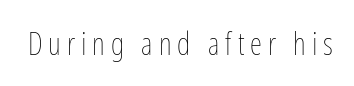
The rendering uses natural spacing where letterforms have individual widths. Italic: no, the glyphs are upright roman. The strokes are not fattened; the text isn't bold. Honestly, there is no underline to notice here at all.
